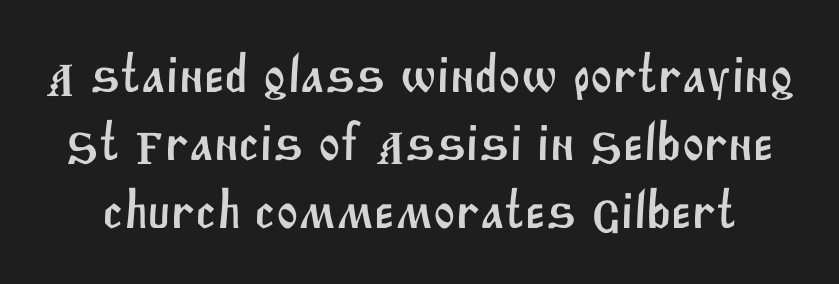
Q: Is the typeface a serif or a sans-serif typeface? A: Sans-serif.
Q: Is the text underlined? A: No.
Q: Is the spacing between letters normal or unusually wide? A: Normal.
Q: Is the spacing between lines tight, normal or loose? A: Normal.
Q: Width (condensed, normal, or wide)? A: Normal.
Q: Stroke contrast? A: Medium.
Q: x-height? A: Large.
Q: Monospaced? A: No.
